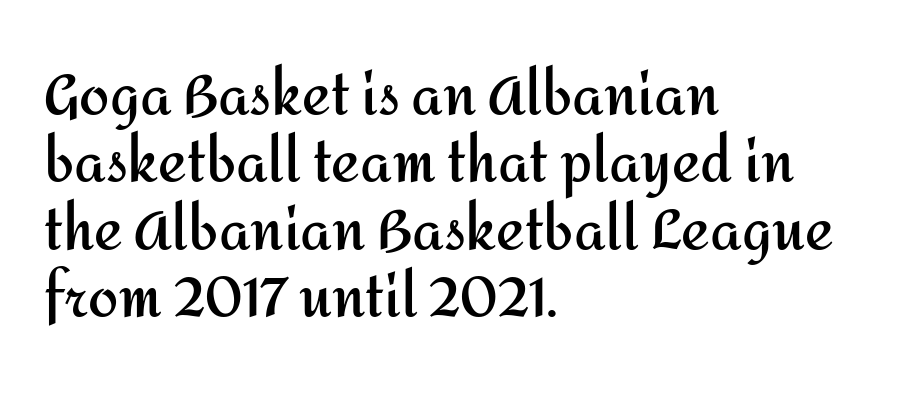
Q: Is the text bold? A: Yes.
Q: Is the text italic (slanted)? A: No, it is upright.
Q: Is the typeface a serif or a sans-serif typeface? A: Sans-serif.
Q: Is the text underlined? A: No.
Q: How is the paragraph aligned? A: Left-aligned.
Q: Is the spacing between letters normal or unusually wide? A: Normal.
Q: Is the spacing between lines tight, normal or loose? A: Normal.
Q: Width (condensed, normal, or wide)? A: Normal.
Q: Stroke contrast? A: Medium.
Q: x-height? A: Medium.
Q: Monospaced? A: No.
